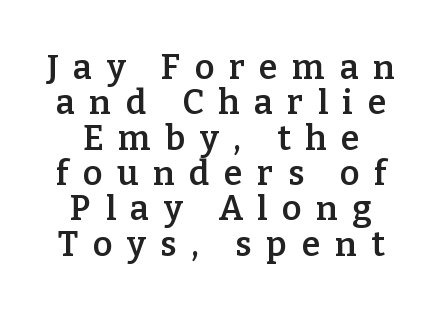
Q: Is the text bold? A: Semi-bold.
Q: Is the text italic (slanted)? A: No, it is upright.
Q: Is the typeface a serif or a sans-serif typeface? A: Serif.
Q: Is the text underlined? A: No.
Q: Is the spacing between letters normal or unusually wide? A: Unusually wide.
Q: Is the spacing between lines tight, normal or loose? A: Tight.
Q: Width (condensed, normal, or wide)? A: Normal.
Q: Stroke contrast? A: Low.
Q: x-height? A: Medium.
Q: Monospaced? A: No.
